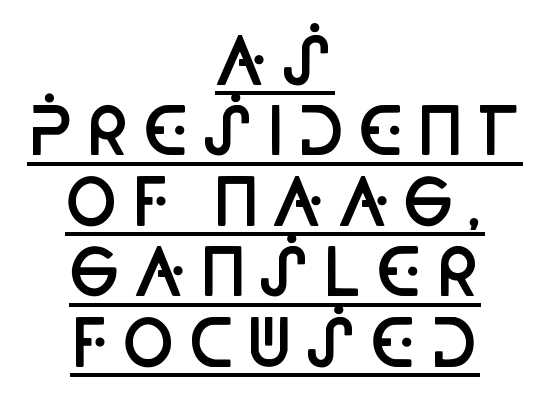
{"serif": "no", "italic": "no", "bold": "semi", "weight": "semibold", "width": "condensed", "stroke_contrast": "low", "x_height": "large", "monospaced": "no", "underline": "yes", "align": "center", "line_spacing": "tight", "line_spacing_ratio": 1.1, "glyph_px": 64}
